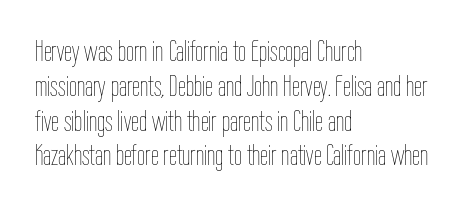
Q: Is the text bold? A: No.
Q: Is the text italic (slanted)? A: No, it is upright.
Q: Is the text underlined? A: No.
Q: How is the paragraph aligned? A: Left-aligned.
Q: Is the spacing between letters normal or unusually wide? A: Normal.
Q: Width (condensed, normal, or wide)? A: Condensed.
Q: Stroke contrast? A: Low.
Q: x-height? A: Medium.
Q: Monospaced? A: No.
